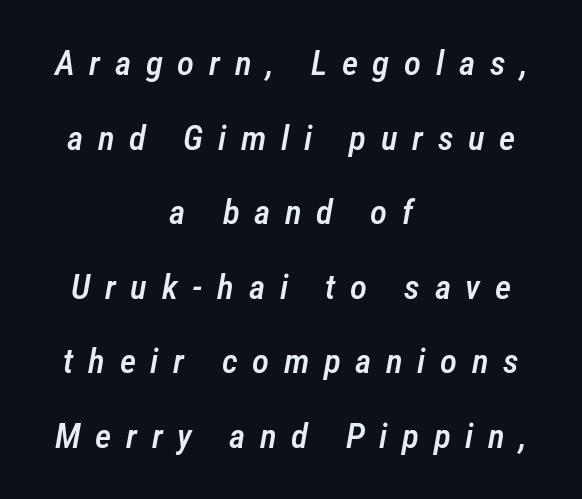
The image shows 35 px semibold, condensed type, italic (leaning right); set centered, loose line spacing (2.13x), unusually wide letter spacing (+0.42 em), not underlined; low stroke contrast and a medium x-height.
